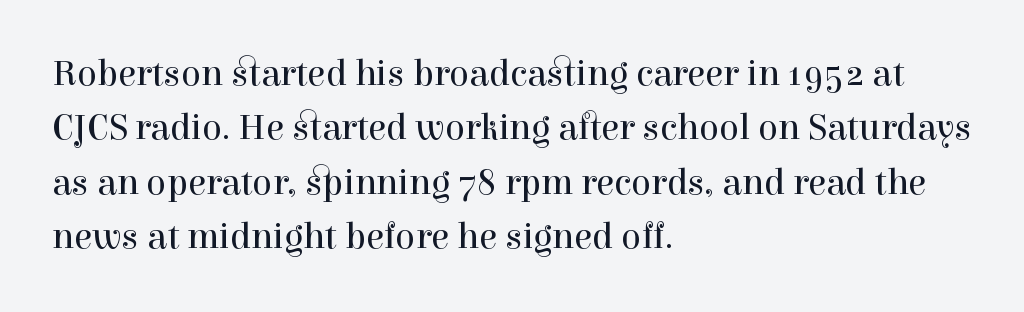
{"serif": "yes", "italic": "no", "bold": "no", "weight": "regular", "width": "normal", "x_height": "medium", "monospaced": "no", "underline": "no", "align": "left", "line_spacing": "normal", "line_spacing_ratio": 1.47, "letter_spacing": "normal", "letter_spacing_em": 0.0, "glyph_px": 37}
